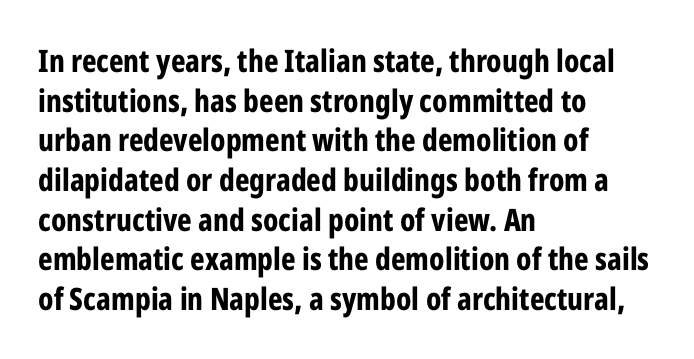
Decoration check: the copy has no underline. The line-height multiplier appears to be the usual default. Nobody touched the tracking dial on this one. Is this a fixed-width face? No — the glyphs have proportional, varying widths.
